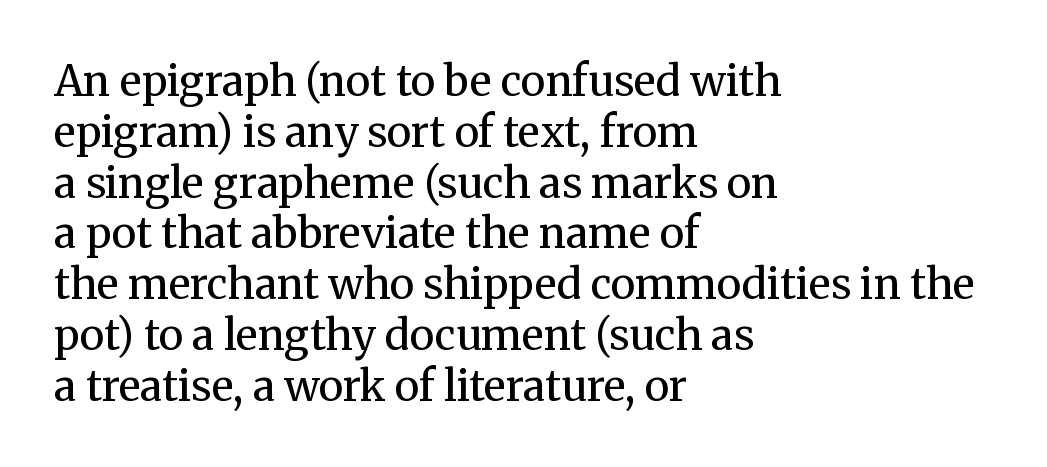
The image shows 42 px regular-weight serif type, upright; set left-aligned, line spacing 1.21x, normal letter spacing, not underlined; medium stroke contrast and a medium x-height.
